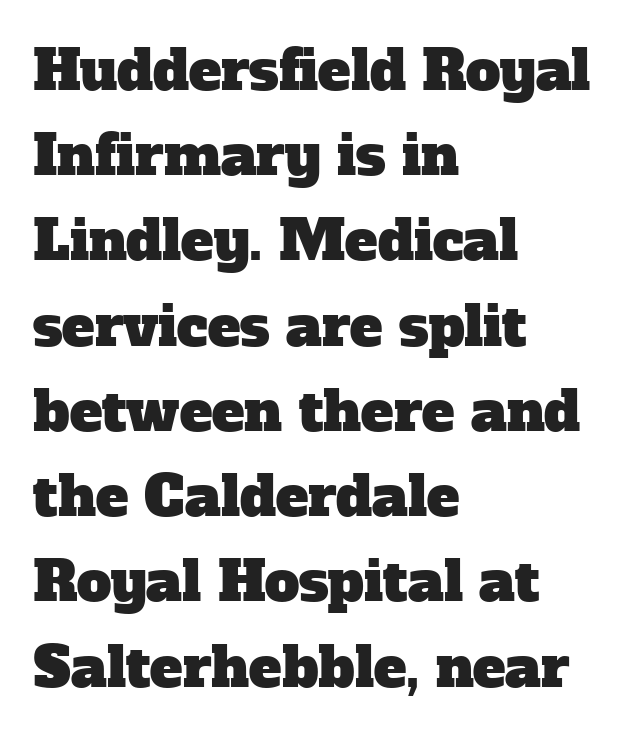
The image shows 55 px serif type; set left-aligned, normal line spacing (1.55x), normal letter spacing, not underlined; low stroke contrast and a medium x-height.
